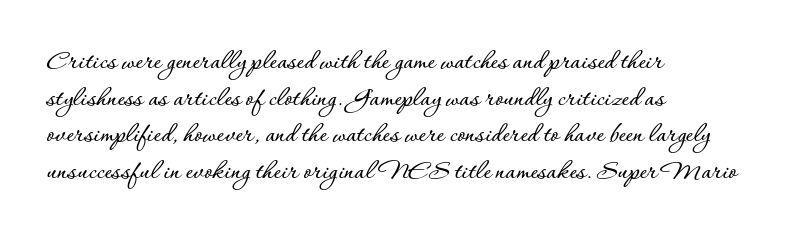
A normal amount of white space separates one row of letters from the next. The lines in this sample share a left origin and differ only in where they stop. Students, note that the glyphs here touch the page at normal intervals. The zone under the glyphs is completely vacant.
